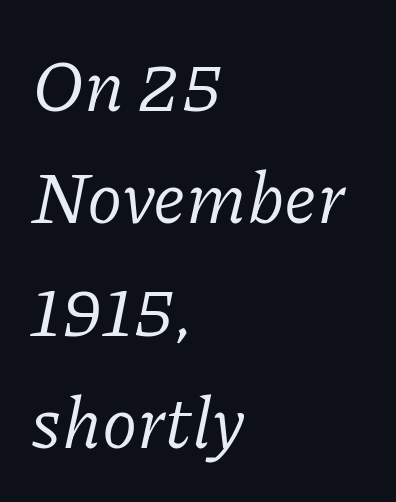
Q: Is the text bold? A: No.
Q: Is the text italic (slanted)? A: Yes, it leans right by about 11 degrees.
Q: Is the typeface a serif or a sans-serif typeface? A: Serif.
Q: Is the text underlined? A: No.
Q: How is the paragraph aligned? A: Left-aligned.
Q: Is the spacing between letters normal or unusually wide? A: Normal.
Q: Is the spacing between lines tight, normal or loose? A: Normal.
Q: Width (condensed, normal, or wide)? A: Normal.
Q: Stroke contrast? A: Low.
Q: x-height? A: Medium.
Q: Monospaced? A: No.
